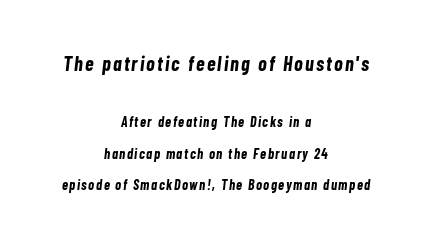
{"italic": "yes", "lean": "right", "slant_degrees": 7, "bold": "yes", "underline": "no", "align": "center", "line_spacing": "loose", "line_spacing_ratio": 2.28, "larger_block": "first", "size_ratio": 1.43, "glyph_px": 20}
